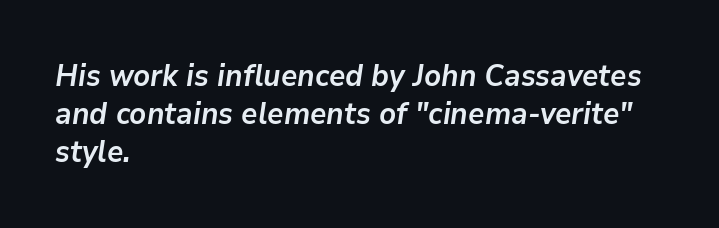
A full-strength bold gives these letters their thick strokes. Emphasis-style slanted type is in use. Think of a printed novel: that variable character pitch is what you see here. The passage shown stacks its lines at a standard gap. These lines keep a tight, regular rhythm from letter to letter. The specimen omits any rule beneath the text block's lines.
